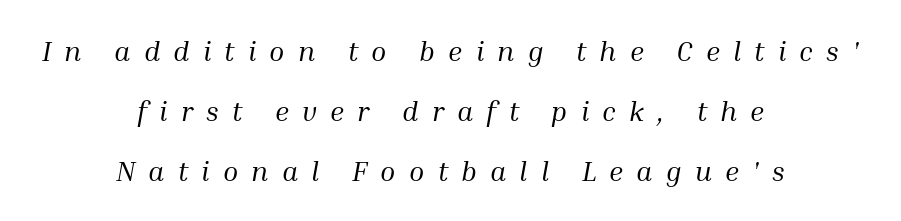
Summary of weight: not heavy and not bold. Honestly, the rows look like they've been pulled way apart. Does the lettering tilt? It does — this is italic. The font family rendered here belongs to the serif group. The baseline area is clear.
